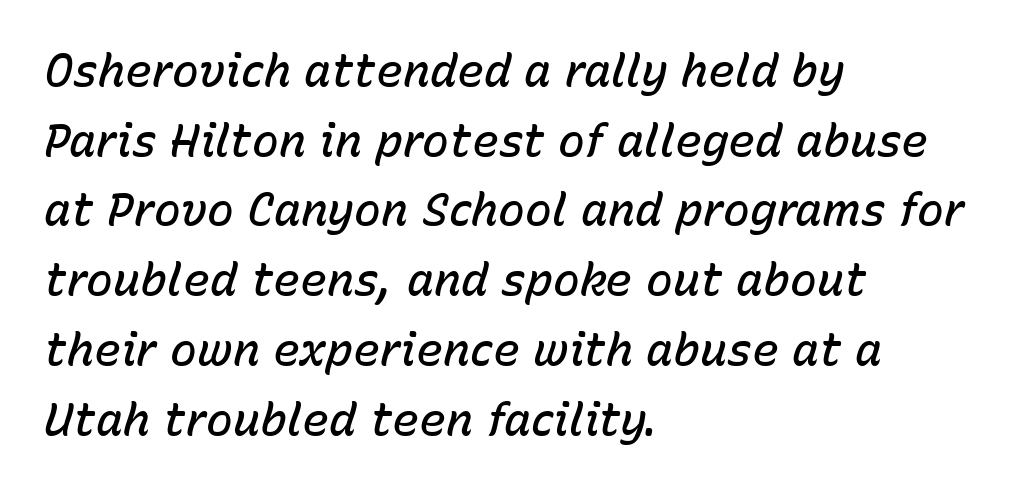
Semibold letterforms, between regular and bold. Note the varied advance widths — an 'i' is clearly narrower than an 'm'. Tracking here is standard; glyphs follow each other at the usual distance. The foot of each line stays bare and open. Is there much room between lines? A standard amount, neither cramped nor airy.
